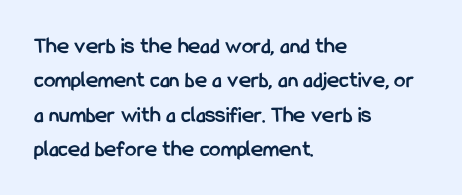
{"italic": "no", "bold": "yes", "underline": "no", "align": "left", "line_spacing": "normal", "line_spacing_ratio": 1.49, "letter_spacing": "normal", "letter_spacing_em": 0.0, "glyph_px": 23}
